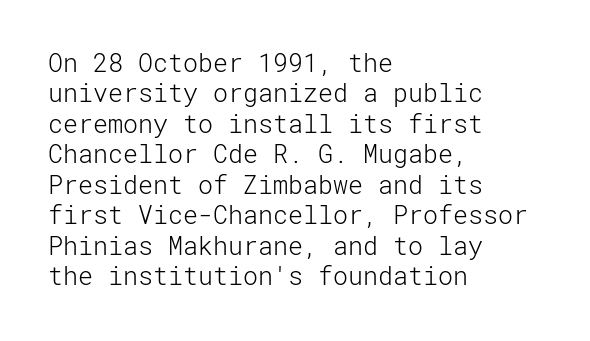
Q: Is the text bold? A: No.
Q: Is the text italic (slanted)? A: No, it is upright.
Q: Is the text underlined? A: No.
Q: How is the paragraph aligned? A: Left-aligned.
Q: Is the spacing between letters normal or unusually wide? A: Normal.
